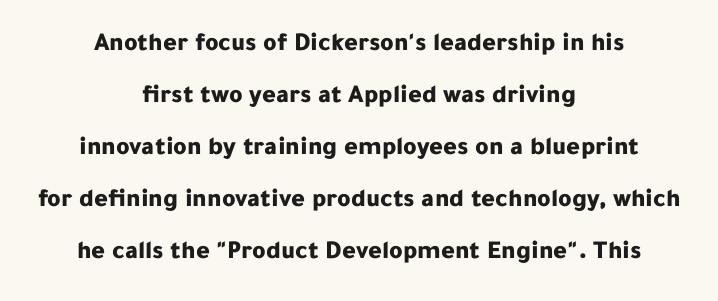
{"italic": "no", "bold": "yes", "underline": "no", "align": "center", "line_spacing": "loose", "line_spacing_ratio": 2.0, "letter_spacing": "normal", "letter_spacing_em": 0.0, "glyph_px": 26}
